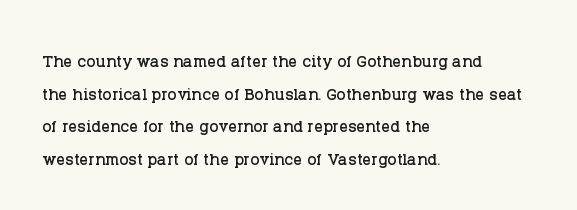
Q: Is the text italic (slanted)? A: No, it is upright.
Q: Is the text underlined? A: No.
Q: How is the paragraph aligned? A: Left-aligned.
Q: Is the spacing between letters normal or unusually wide? A: Normal.
Q: Is the spacing between lines tight, normal or loose? A: Normal.
